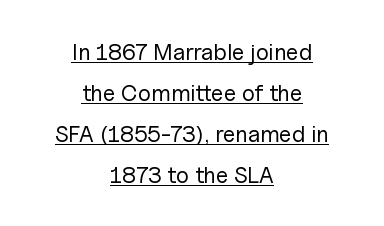
{"italic": "no", "bold": "no", "underline": "yes", "align": "center", "line_spacing_ratio": 1.78, "letter_spacing": "normal", "letter_spacing_em": 0.0, "glyph_px": 23}
